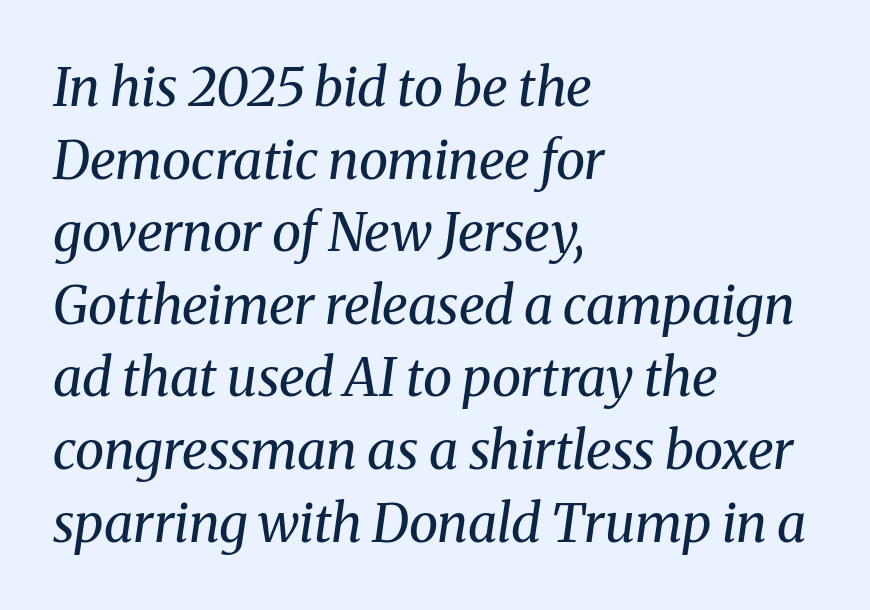
Q: Is the text bold? A: No.
Q: Is the text italic (slanted)? A: Yes, it leans right by about 8 degrees.
Q: Is the typeface a serif or a sans-serif typeface? A: Serif.
Q: Is the text underlined? A: No.
Q: How is the paragraph aligned? A: Left-aligned.
Q: Is the spacing between letters normal or unusually wide? A: Normal.
Q: Is the spacing between lines tight, normal or loose? A: Normal.
Q: Width (condensed, normal, or wide)? A: Normal.
Q: Stroke contrast? A: Medium.
Q: x-height? A: Medium.
Q: Monospaced? A: No.
